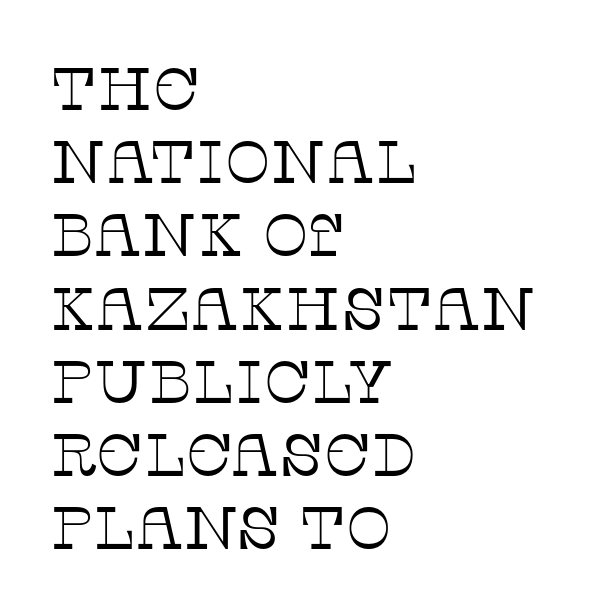
{"serif": "yes", "italic": "no", "bold": "no", "weight": "thin", "width": "normal", "stroke_contrast": "low", "x_height": "large", "monospaced": "no", "underline": "no", "align": "left", "line_spacing_ratio": 1.22, "letter_spacing": "normal", "letter_spacing_em": 0.0, "glyph_px": 60}
